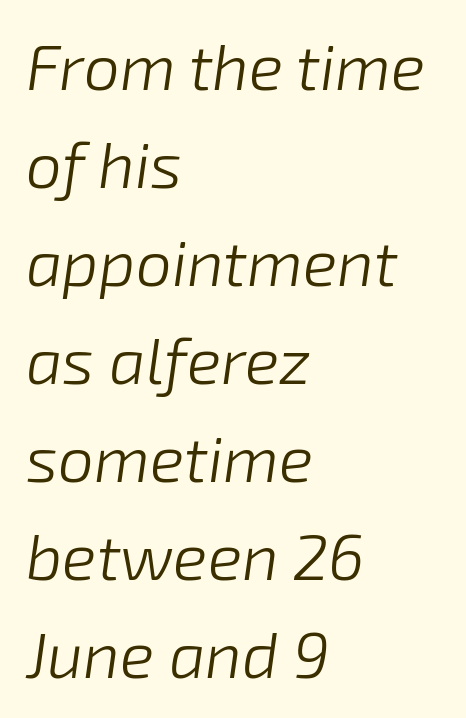
Q: Is the text bold? A: No.
Q: Is the text italic (slanted)? A: Yes, it leans right by about 8 degrees.
Q: Is the text underlined? A: No.
Q: How is the paragraph aligned? A: Left-aligned.
Q: Is the spacing between letters normal or unusually wide? A: Normal.
Q: Is the spacing between lines tight, normal or loose? A: Normal.
Q: Width (condensed, normal, or wide)? A: Normal.
Q: Stroke contrast? A: Low.
Q: x-height? A: Medium.
Q: Monospaced? A: No.
